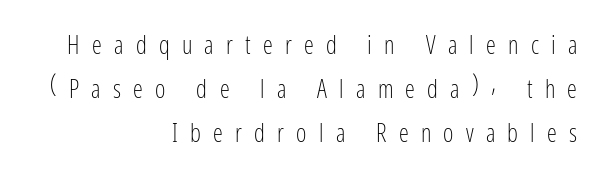
The image shows 25 px text type, upright; set right-aligned, line spacing 1.77x, unusually wide letter spacing (+0.49 em), not underlined.
